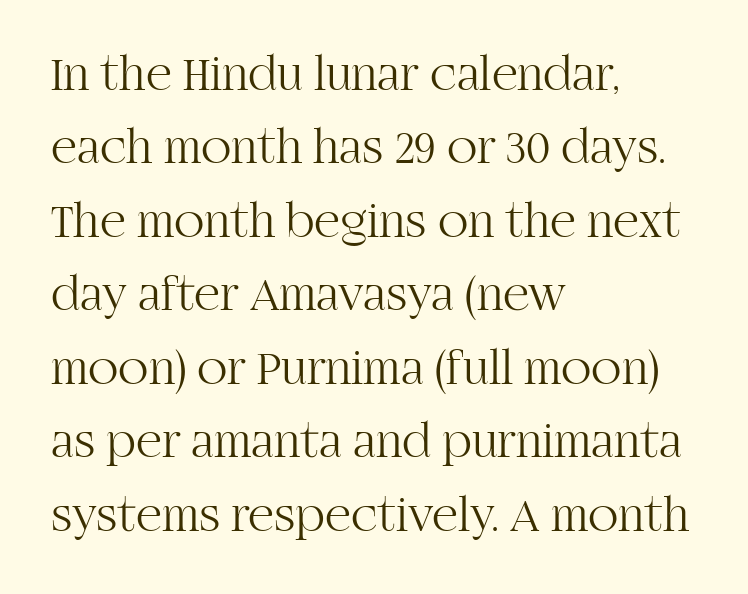
Q: Is the text bold? A: No.
Q: Is the text italic (slanted)? A: No, it is upright.
Q: Is the typeface a serif or a sans-serif typeface? A: Serif.
Q: Is the text underlined? A: No.
Q: How is the paragraph aligned? A: Left-aligned.
Q: Is the spacing between letters normal or unusually wide? A: Normal.
Q: Is the spacing between lines tight, normal or loose? A: Normal.
Q: Width (condensed, normal, or wide)? A: Normal.
Q: Stroke contrast? A: High.
Q: x-height? A: Large.
Q: Monospaced? A: No.
